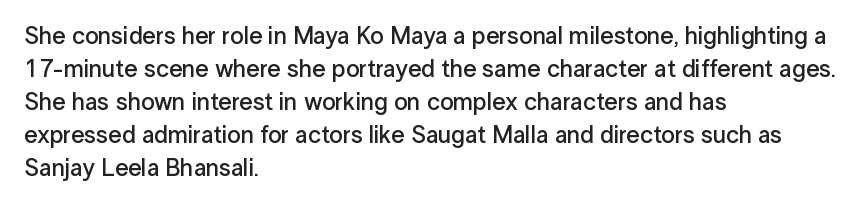
The image shows 24 px text type, upright; set left-aligned, normal line spacing (1.37x), normal letter spacing, not underlined.
